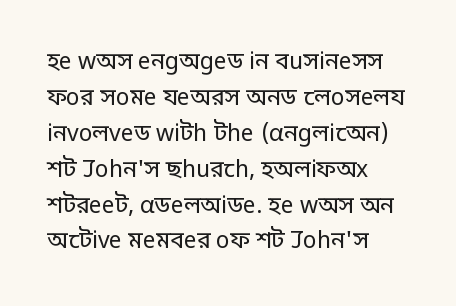
The foot of each line stays bare and open. It's the straight-up-and-down kind of type. The gaps between neighbouring characters are ordinary and unremarkable. A normal amount of white space separates one row of letters from the next. Typeset ragged right — the left edge is the straight one. Is the stroke heavy? The answer is a plain regular-or-lighter.
